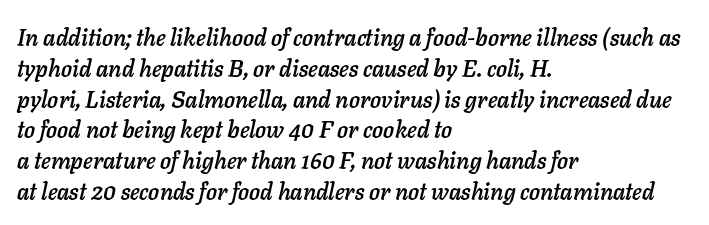
The image shows 23 px text type, italic (leaning right); set left-aligned, normal line spacing (1.34x), normal letter spacing, not underlined.
